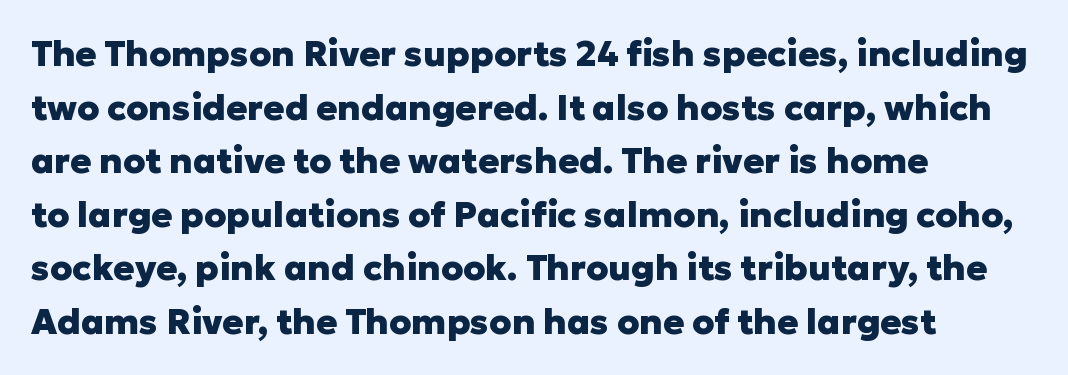
The image shows 35 px heavy sans-serif type, upright; set left-aligned, normal line spacing (1.53x), normal letter spacing, not underlined; low stroke contrast and a medium x-height.
